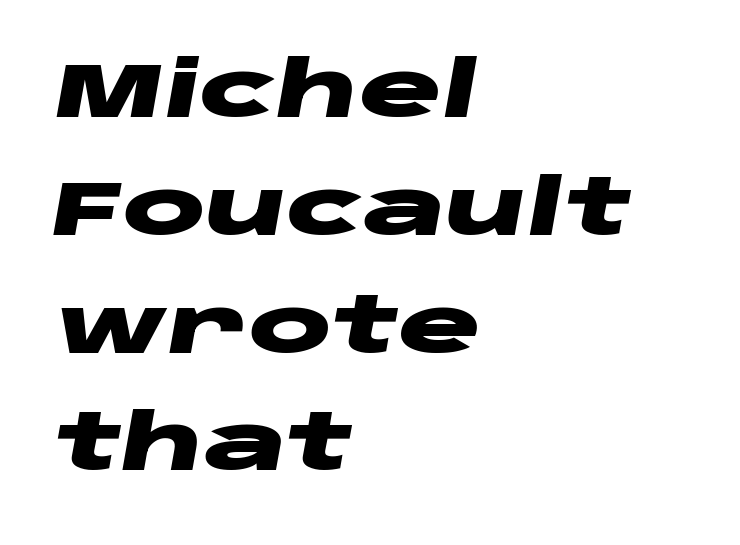
Q: Is the text bold? A: Yes.
Q: Is the text italic (slanted)? A: Yes, it leans right by about 10 degrees.
Q: Is the text underlined? A: No.
Q: How is the paragraph aligned? A: Left-aligned.
Q: Is the spacing between letters normal or unusually wide? A: Normal.
Q: Is the spacing between lines tight, normal or loose? A: Normal.
Q: Width (condensed, normal, or wide)? A: Wide.
Q: Stroke contrast? A: Low.
Q: x-height? A: Large.
Q: Monospaced? A: No.
